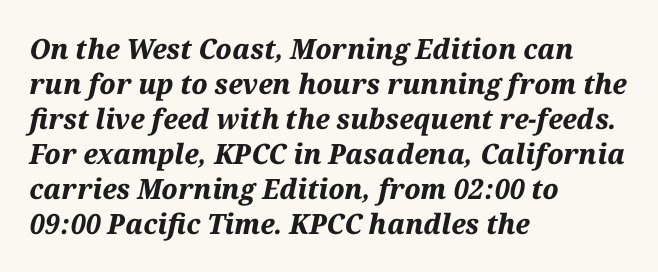
The image shows 28 px bold type, italic (leaning right); set left-aligned, normal line spacing (1.25x), normal letter spacing, not underlined; medium stroke contrast and a medium x-height.
